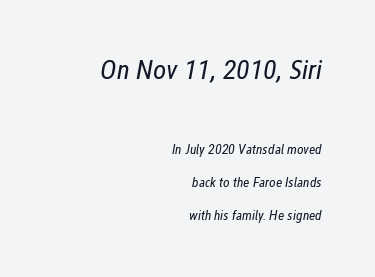
Q: Is the text bold? A: No.
Q: Is the text italic (slanted)? A: Yes, it leans right by about 12 degrees.
Q: Is the text underlined? A: No.
Q: How is the paragraph aligned? A: Right-aligned.
Q: Is the spacing between letters normal or unusually wide? A: Normal.
Q: Is the spacing between lines tight, normal or loose? A: Loose.
Q: Which block of text is set in a larger size, the first (top) or the second (bottom)? A: The first (top) one.
Q: Width (condensed, normal, or wide)? A: Condensed.
Q: Stroke contrast? A: Low.
Q: x-height? A: Medium.
Q: Monospaced? A: No.
